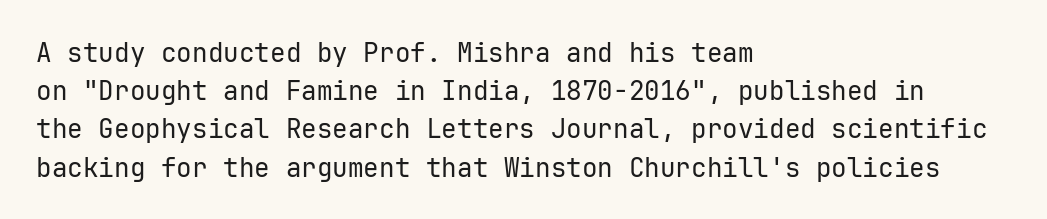
The image shows 26 px text type, upright; set left-aligned, normal line spacing (1.47x), normal letter spacing, not underlined.
